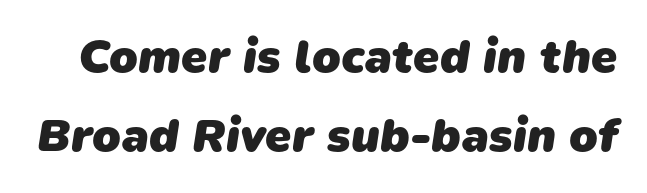
The image shows 47 px heavy sans-serif type; set normal line spacing (1.69x), normal letter spacing, not underlined; low stroke contrast and a medium x-height.
